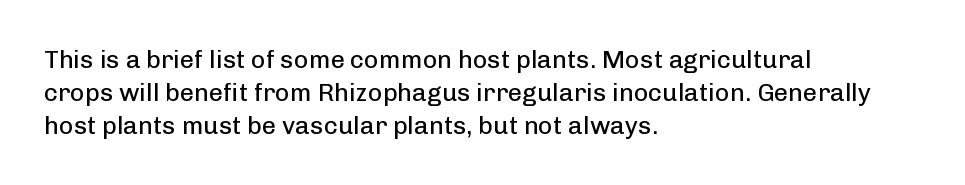
Q: Is the text bold? A: No.
Q: Is the text italic (slanted)? A: No, it is upright.
Q: Is the text underlined? A: No.
Q: How is the paragraph aligned? A: Left-aligned.
Q: Is the spacing between letters normal or unusually wide? A: Normal.
Q: Is the spacing between lines tight, normal or loose? A: Normal.
